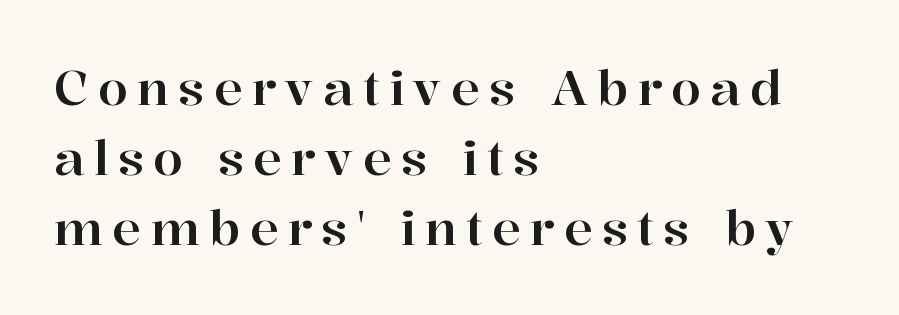
The passage shown is typed in a proportional face where columns would drift. I'd call this a serif setting — the letters wear small feet. A clean baseline with only descenders dipping below it. Does the copy run flush right? No — it runs flush left.
